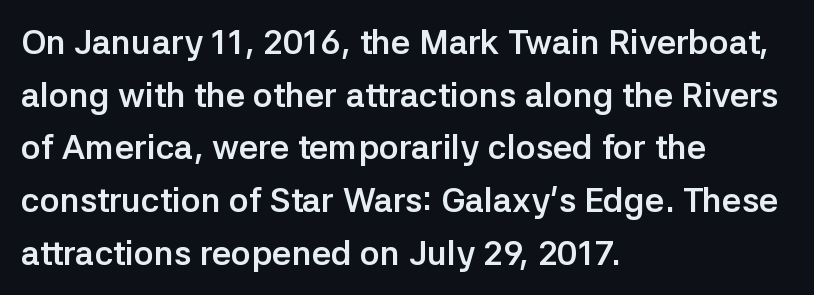
Q: Is the text bold? A: Yes.
Q: Is the text italic (slanted)? A: No, it is upright.
Q: Is the typeface a serif or a sans-serif typeface? A: Sans-serif.
Q: Is the text underlined? A: No.
Q: How is the paragraph aligned? A: Left-aligned.
Q: Is the spacing between letters normal or unusually wide? A: Normal.
Q: Is the spacing between lines tight, normal or loose? A: Normal.
Q: Width (condensed, normal, or wide)? A: Normal.
Q: Stroke contrast? A: Low.
Q: x-height? A: Medium.
Q: Monospaced? A: No.
